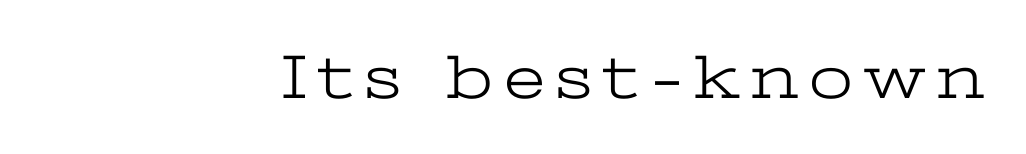
{"serif": "yes", "italic": "no", "bold": "no", "weight": "light", "width": "wide", "stroke_contrast": "low", "x_height": "medium", "monospaced": "no", "underline": "no", "align": "right", "glyph_px": 63}
